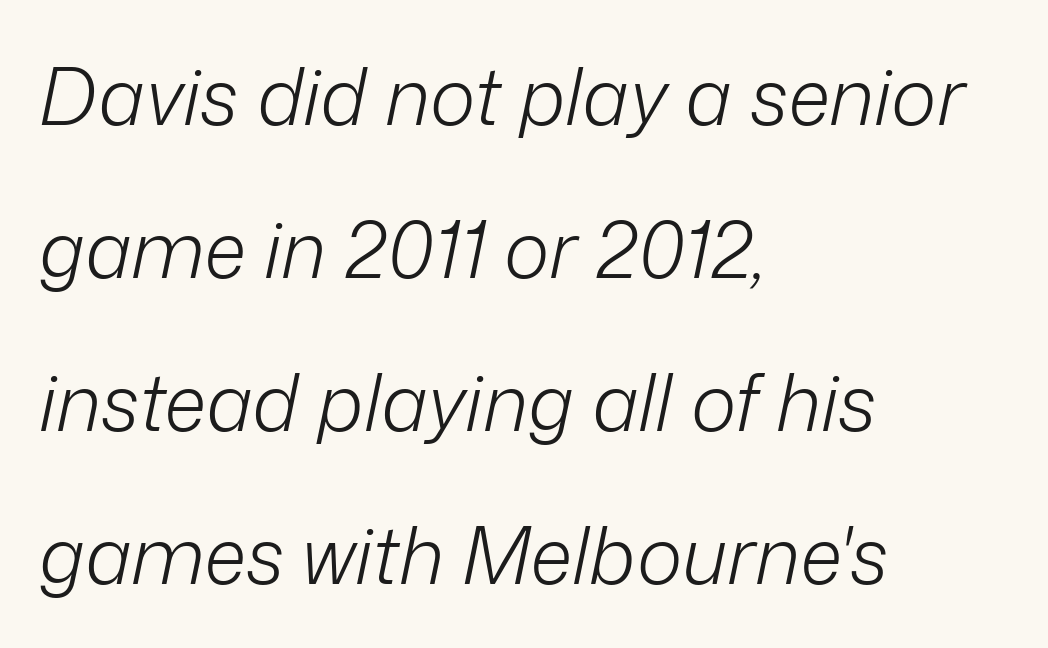
The passage is arranged the way most books set body copy — flush left. Italic: yes, the glyphs are oblique. This reads as an unemphasized weight, regular at the heaviest. Notice the wide empty band between every row — that's loose leading.
